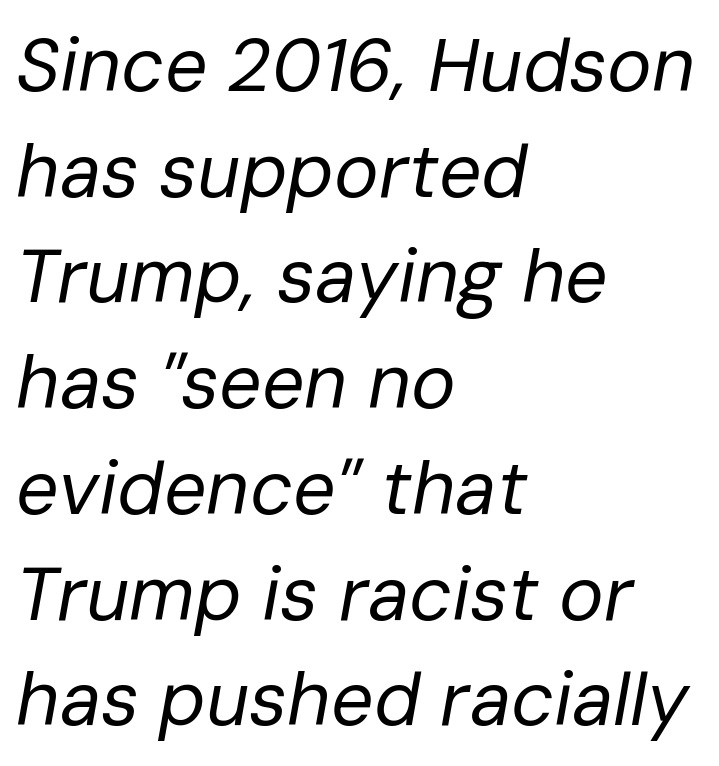
{"italic": "yes", "lean": "right", "slant_degrees": 10, "bold": "no", "weight": "regular", "width": "normal", "stroke_contrast": "low", "x_height": "medium", "monospaced": "no", "underline": "no", "align": "left", "line_spacing": "normal", "line_spacing_ratio": 1.41, "letter_spacing": "normal", "letter_spacing_em": 0.0, "glyph_px": 75}
